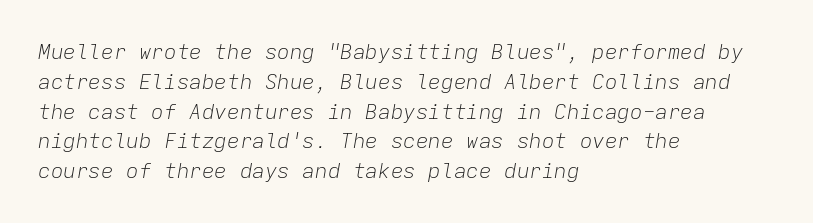
Line beginnings align vertically; line endings do not. The strokes carry an ordinary text weight at most. Observe the ordinary spacing: letters are neighbours, not strangers. In terms of leading, this rendering sits right in the middle. Clear beneath every line of the passage.
